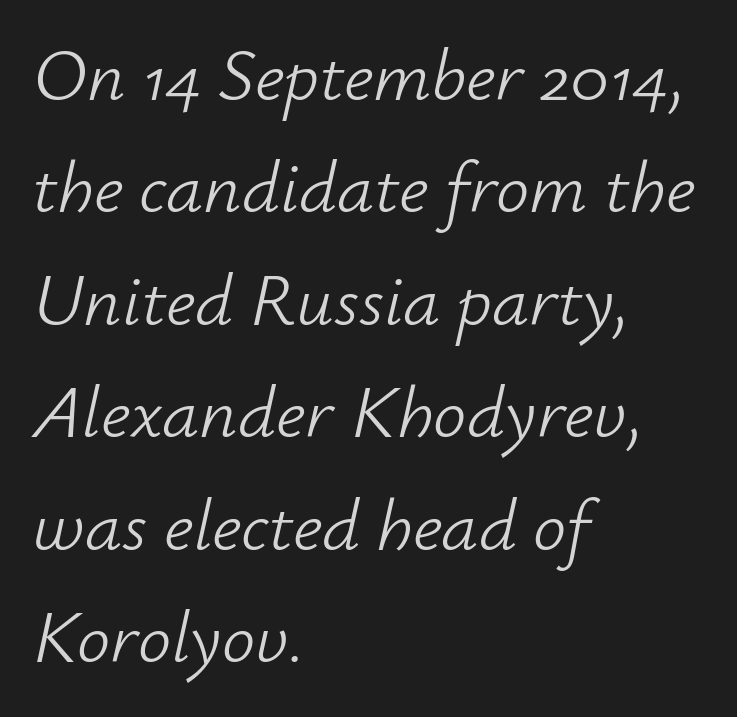
Q: Is the text bold? A: No.
Q: Is the text italic (slanted)? A: Yes, it leans right by about 12 degrees.
Q: Is the text underlined? A: No.
Q: How is the paragraph aligned? A: Left-aligned.
Q: Is the spacing between letters normal or unusually wide? A: Normal.
Q: Is the spacing between lines tight, normal or loose? A: Normal.
Q: Width (condensed, normal, or wide)? A: Normal.
Q: Stroke contrast? A: Low.
Q: x-height? A: Small.
Q: Monospaced? A: No.
